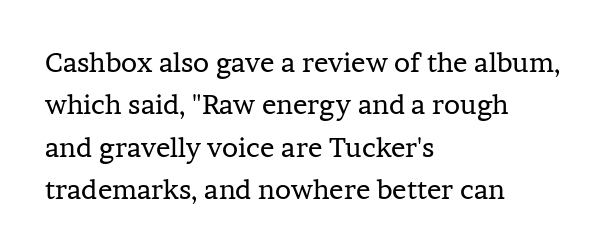
Characters follow at the spacing the type designer built in. Where is the straight margin? On the left. Weight: regular or lighter. Check the space under the baseline: it is left empty. Each new line begins a customary step beneath the previous one.
